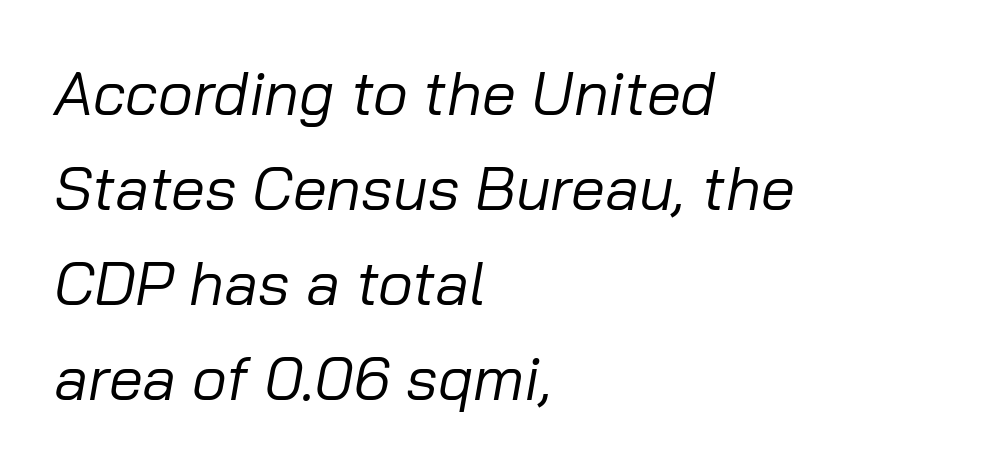
The image shows 61 px regular-weight type, italic (leaning right); set left-aligned, normal line spacing (1.56x), normal letter spacing, not underlined; low stroke contrast and a medium x-height.
